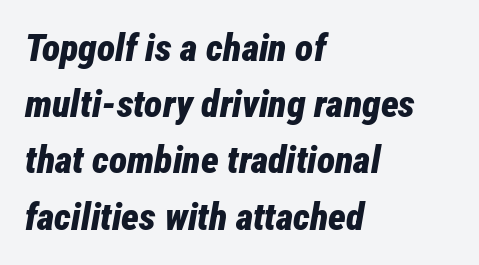
Q: Is the text bold? A: Yes.
Q: Is the text italic (slanted)? A: Yes, it leans right by about 12 degrees.
Q: Is the text underlined? A: No.
Q: How is the paragraph aligned? A: Left-aligned.
Q: Is the spacing between letters normal or unusually wide? A: Normal.
Q: Is the spacing between lines tight, normal or loose? A: Normal.
Q: Width (condensed, normal, or wide)? A: Condensed.
Q: Stroke contrast? A: Low.
Q: x-height? A: Medium.
Q: Monospaced? A: No.
